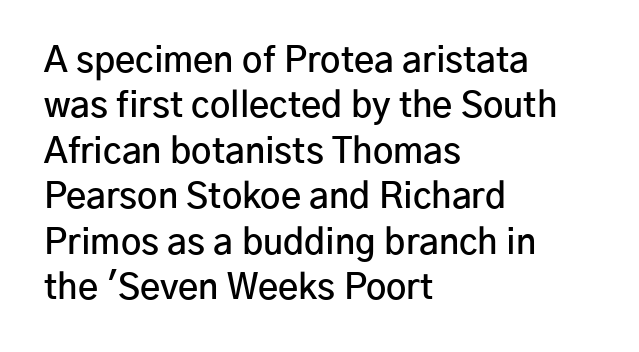
{"serif": "no", "italic": "no", "bold": "semi", "weight": "semibold", "width": "normal", "stroke_contrast": "low", "x_height": "medium", "monospaced": "no", "underline": "no", "align": "left", "line_spacing": "normal", "line_spacing_ratio": 1.3, "letter_spacing": "normal", "letter_spacing_em": 0.0, "glyph_px": 35}
